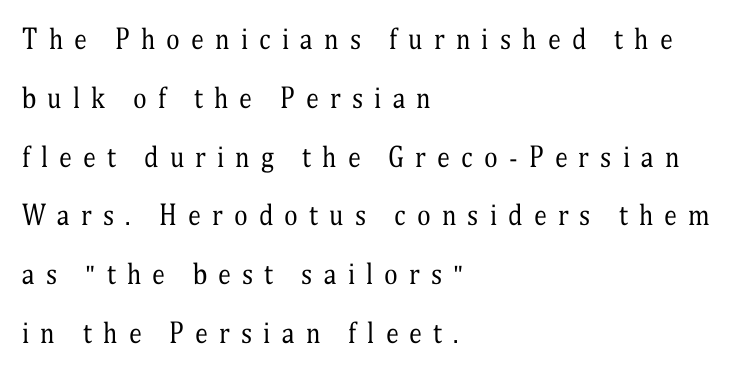
{"italic": "no", "bold": "no", "underline": "no", "align": "left", "line_spacing": "loose", "line_spacing_ratio": 2.26, "letter_spacing": "wide", "letter_spacing_em": 0.43, "glyph_px": 26}
